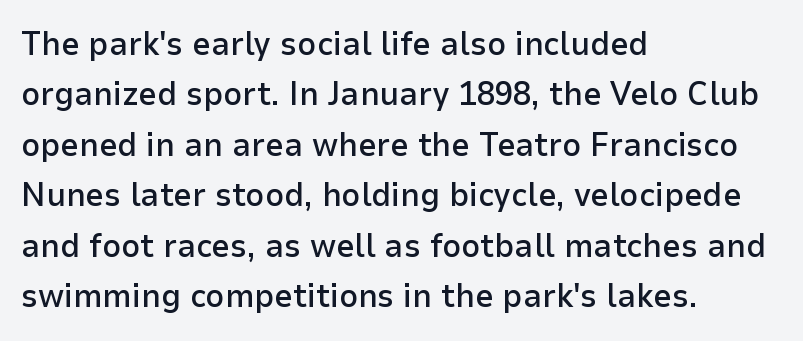
This is roman type, the default non-slanted kind. The lines sit at an ordinary, default distance from one another. A bit beefed up — I'd call it semibold rather than bold. Line starts are locked; line ends wander. What kind of face is this? One without serifs — a sans.
